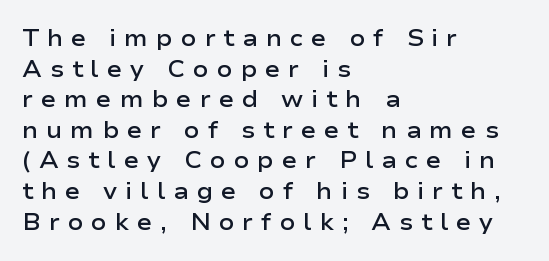
The image shows 23 px text type, upright; set left-aligned, normal line spacing (1.33x), unusually wide letter spacing (+0.34 em), not underlined.
